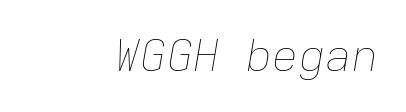
{"italic": "yes", "lean": "right", "slant_degrees": 9, "bold": "no", "weight": "thin", "width": "normal", "stroke_contrast": "low", "x_height": "medium", "monospaced": "yes", "underline": "no", "letter_spacing": "normal", "letter_spacing_em": 0.0, "glyph_px": 44}
